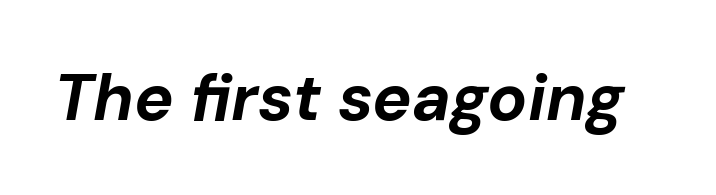
{"italic": "yes", "lean": "right", "slant_degrees": 10, "bold": "yes", "weight": "bold", "width": "normal", "stroke_contrast": "low", "x_height": "medium", "monospaced": "no", "underline": "no", "letter_spacing": "normal", "letter_spacing_em": 0.0, "glyph_px": 66}
